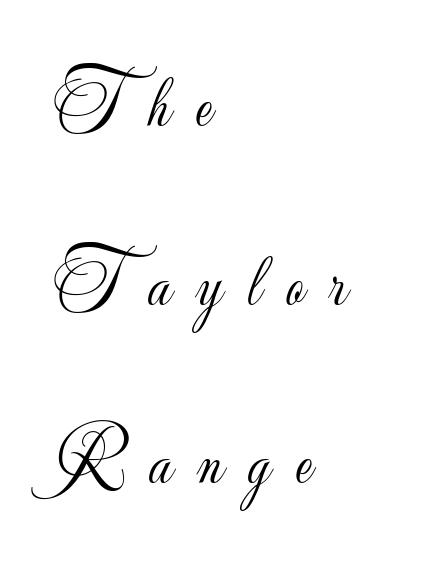
No feet cap the strokes, marking this as sans-serif type. The words here are not underlined. Looks like regular typesetting: each glyph gets only the width it needs. This sample is left-justified, so line endings fall wherever the words run out.
